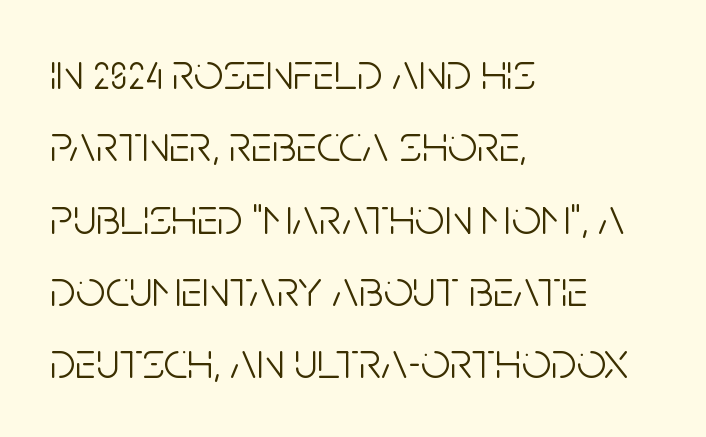
The image shows 52 px light, condensed sans-serif type, upright; set left-aligned, normal line spacing (1.39x), normal letter spacing, not underlined; low stroke contrast and a large x-height.
